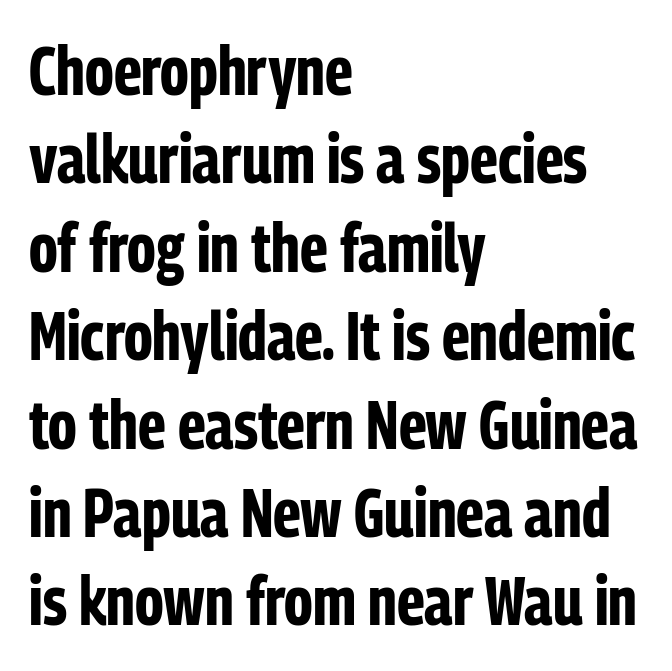
Here the designer chose a conventional face with non-uniform glyph widths. Compared with an ordinary text face, these strokes are far heavier — a full bold. Inter-character spacing is left at the font's built-in metrics. The compositor pushed each line to the left boundary. This is sans-serif lettering, the kind often seen on screens and signage. Quick note: not italic, upright.
